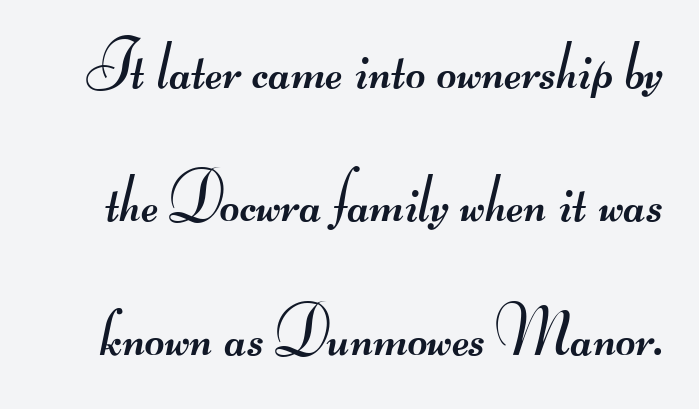
{"serif": "no", "bold": "no", "weight": "regular", "width": "wide", "stroke_contrast": "medium", "monospaced": "no", "underline": "no", "line_spacing": "loose", "line_spacing_ratio": 1.96, "letter_spacing": "normal", "letter_spacing_em": 0.0, "glyph_px": 68}
